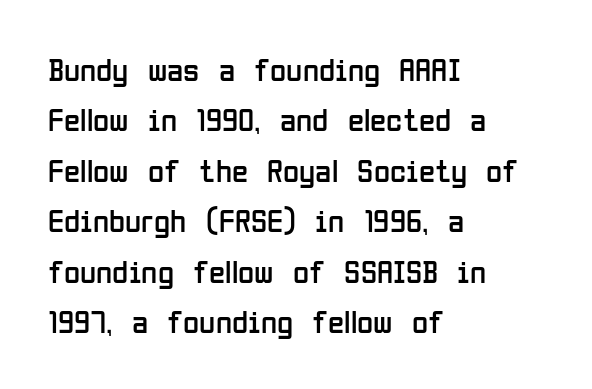
The image shows 33 px regular-weight, condensed sans-serif type, upright; set left-aligned, normal line spacing (1.53x), normal letter spacing, not underlined; low stroke contrast and a medium x-height.
